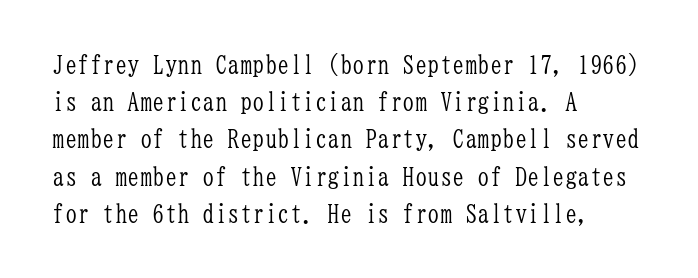
The image shows 25 px text type, upright; set left-aligned, normal line spacing (1.49x), normal letter spacing, not underlined.
